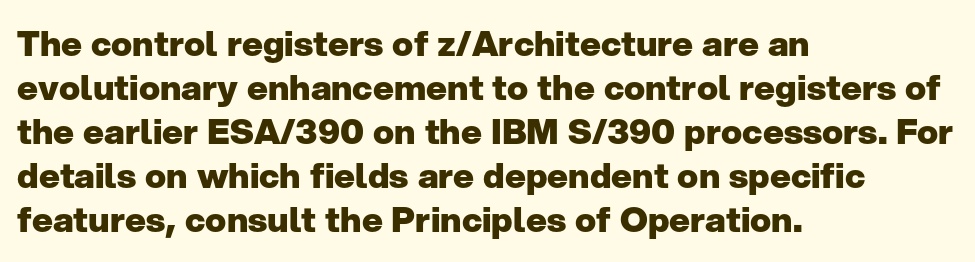
{"serif": "no", "italic": "no", "bold": "yes", "weight": "heavy", "width": "normal", "stroke_contrast": "low", "x_height": "medium", "monospaced": "no", "underline": "no", "align": "left", "line_spacing": "normal", "line_spacing_ratio": 1.26, "letter_spacing": "normal", "letter_spacing_em": 0.0, "glyph_px": 35}
